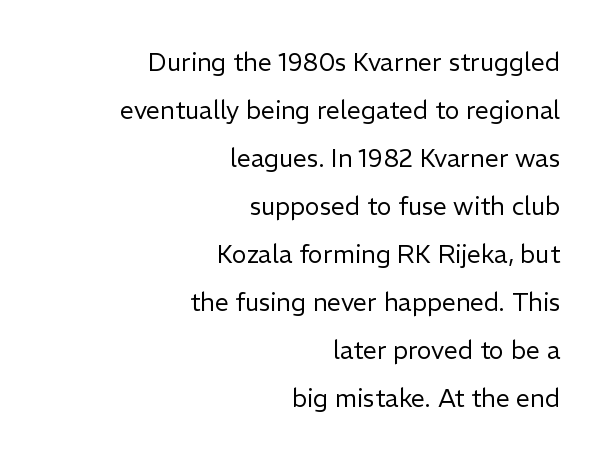
The image shows 25 px text type, upright; set right-aligned, loose line spacing (1.92x), normal letter spacing, not underlined.
